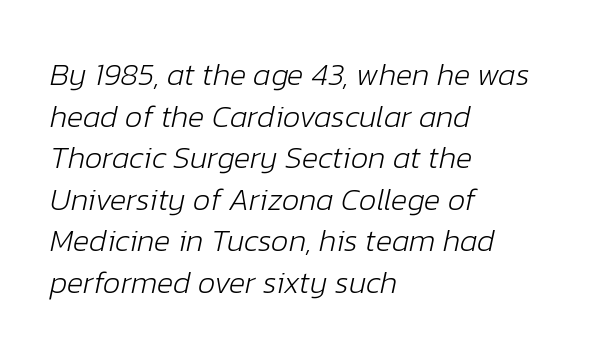
The image shows 31 px light type, italic (leaning right); set left-aligned, normal line spacing (1.34x), normal letter spacing, not underlined; low stroke contrast and a medium x-height.
